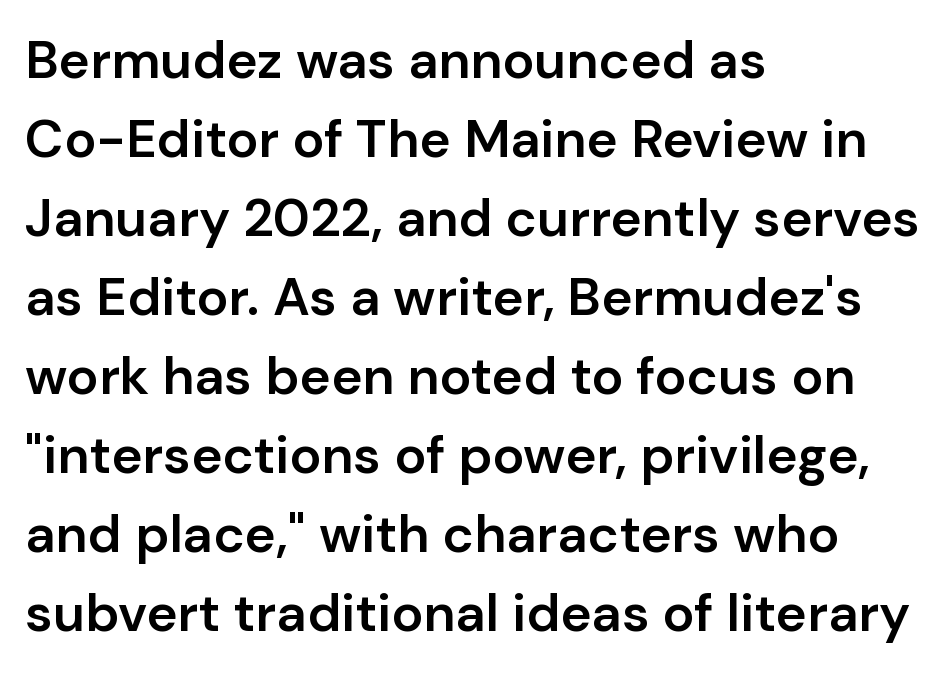
Typographically, this falls in the sans-serif category. These lines were composed using upright roman letters. The line texture is even and compact thanks to regular tracking. Words float on clear page, feet unadorned. How would I describe the line gaps? Plain and ordinary. The rendering anchors every line to the left-hand side.
